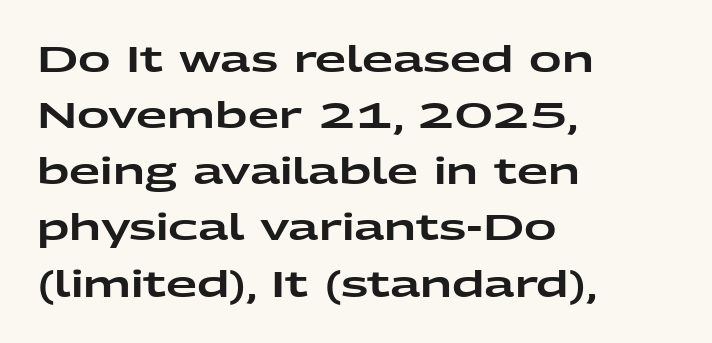
{"serif": "no", "italic": "no", "width": "wide", "stroke_contrast": "low", "x_height": "medium", "monospaced": "no", "underline": "no", "align": "left", "line_spacing": "normal", "line_spacing_ratio": 1.56, "letter_spacing": "normal", "letter_spacing_em": 0.0, "glyph_px": 36}
